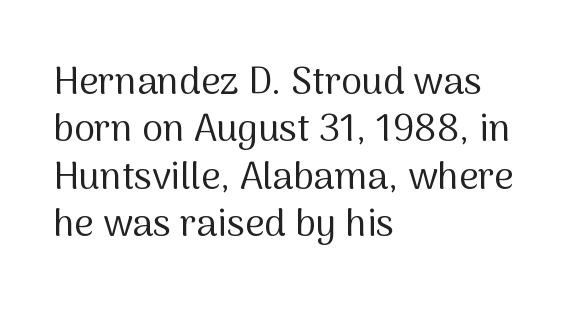
Q: Is the text bold? A: No.
Q: Is the text italic (slanted)? A: No, it is upright.
Q: Is the typeface a serif or a sans-serif typeface? A: Sans-serif.
Q: Is the text underlined? A: No.
Q: How is the paragraph aligned? A: Left-aligned.
Q: Is the spacing between letters normal or unusually wide? A: Normal.
Q: Is the spacing between lines tight, normal or loose? A: Normal.
Q: Width (condensed, normal, or wide)? A: Normal.
Q: Stroke contrast? A: Medium.
Q: x-height? A: Medium.
Q: Monospaced? A: No.
